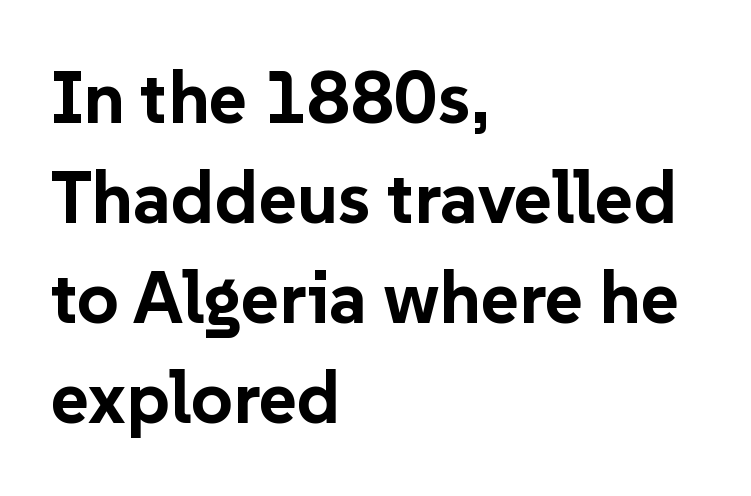
{"serif": "no", "italic": "no", "bold": "yes", "weight": "bold", "width": "normal", "stroke_contrast": "low", "x_height": "medium", "monospaced": "no", "underline": "no", "align": "left", "line_spacing": "normal", "line_spacing_ratio": 1.37, "letter_spacing": "normal", "letter_spacing_em": 0.0, "glyph_px": 73}
